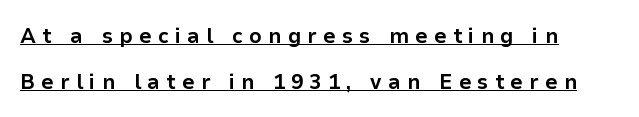
Q: Is the text bold? A: Yes.
Q: Is the text italic (slanted)? A: No, it is upright.
Q: Is the text underlined? A: Yes.
Q: How is the paragraph aligned? A: Left-aligned.
Q: Is the spacing between letters normal or unusually wide? A: Unusually wide.
Q: Is the spacing between lines tight, normal or loose? A: Loose.
